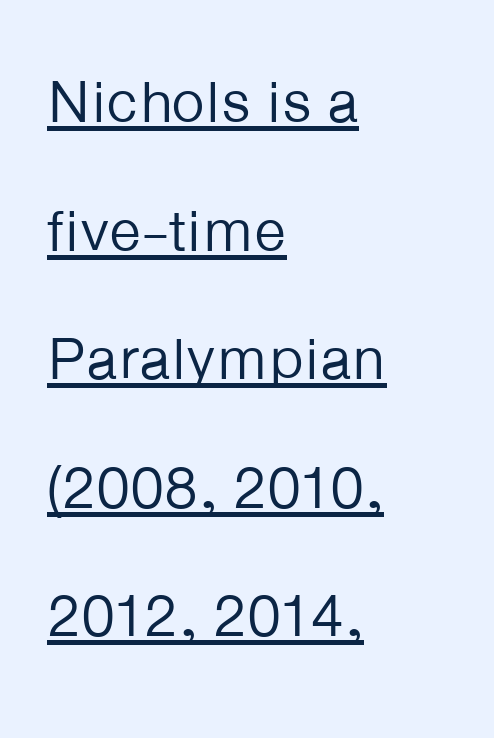
{"serif": "no", "italic": "no", "bold": "no", "weight": "regular", "width": "normal", "stroke_contrast": "low", "x_height": "medium", "monospaced": "no", "underline": "yes", "align": "left", "line_spacing": "loose", "line_spacing_ratio": 2.18, "letter_spacing": "normal", "letter_spacing_em": 0.0, "glyph_px": 59}
